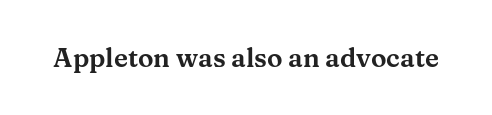
{"italic": "no", "underline": "no", "letter_spacing": "normal", "letter_spacing_em": 0.0, "glyph_px": 26}
